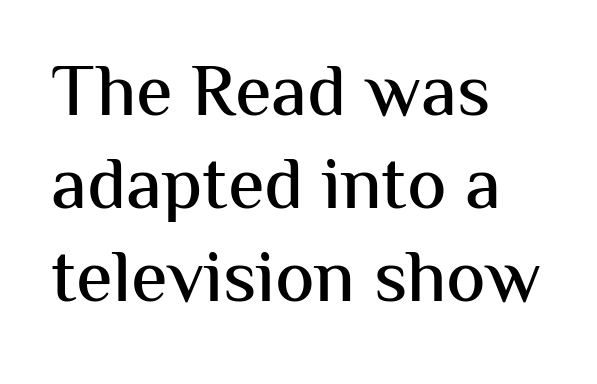
The image shows 74 px sans-serif type, upright; set left-aligned, normal line spacing (1.26x), normal letter spacing, not underlined; medium stroke contrast and a medium x-height.
